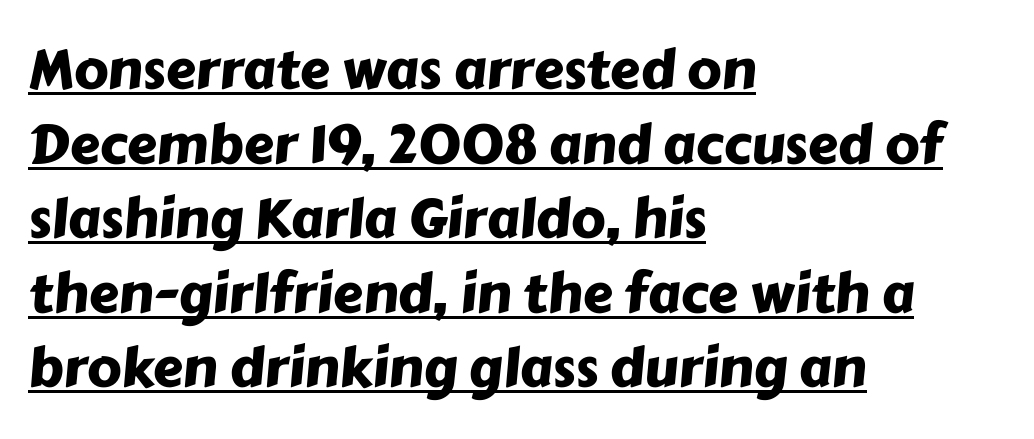
{"serif": "no", "width": "normal", "stroke_contrast": "low", "x_height": "medium", "monospaced": "no", "underline": "yes", "align": "left", "line_spacing": "normal", "line_spacing_ratio": 1.38, "letter_spacing": "normal", "letter_spacing_em": 0.0, "glyph_px": 54}
